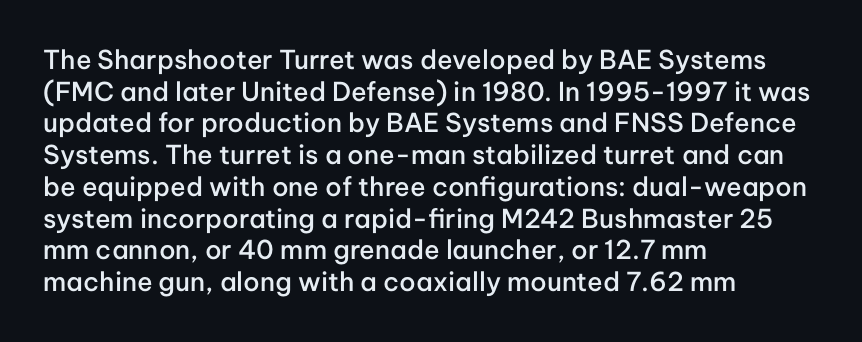
Each row of text sits above clean, open space. Typesetter's note: demi weight, one step under bold. Is the block centered? No — it sits flush against the left margin. Posture: straight, roman, zero tilt. The letterforms sit shoulder to shoulder at normal distance.
